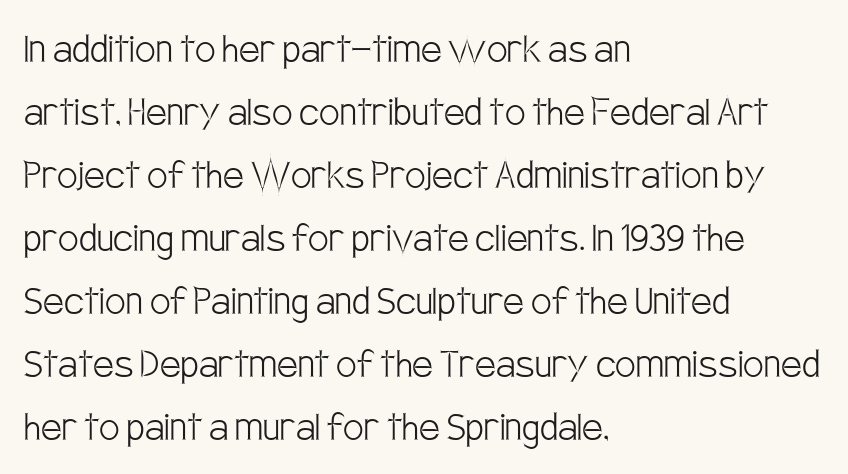
Does the copy run flush right? No — it runs flush left. No extra tracking has been applied to these lines. Any mark beneath the type? The region is blank. Note the varied advance widths — an 'i' is clearly narrower than an 'm'. Characters remain perfectly vertical along every line.
